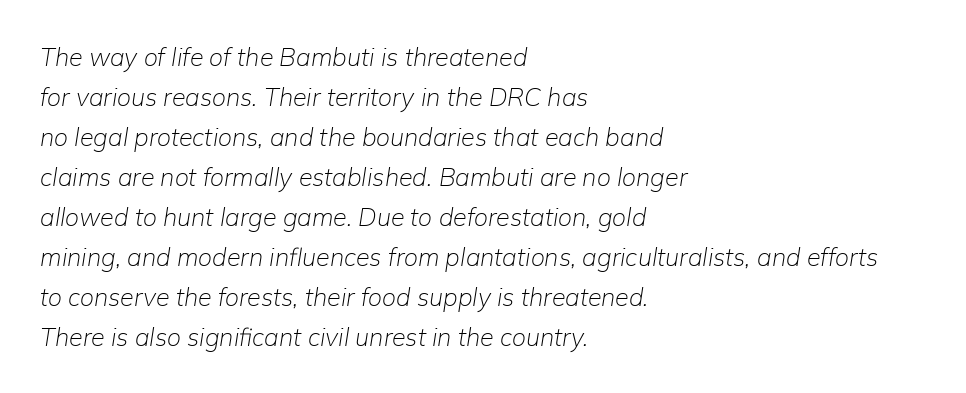
Plain, unruled lines of type. Think standard paragraph weight, or any step lighter than that. The lines in this sample share a left origin and differ only in where they stop. You can tell it's italic because the verticals aren't actually vertical. Students, observe: this is what conventionally led text looks like. The letters sit at their default tracking, neither squeezed nor spread.
